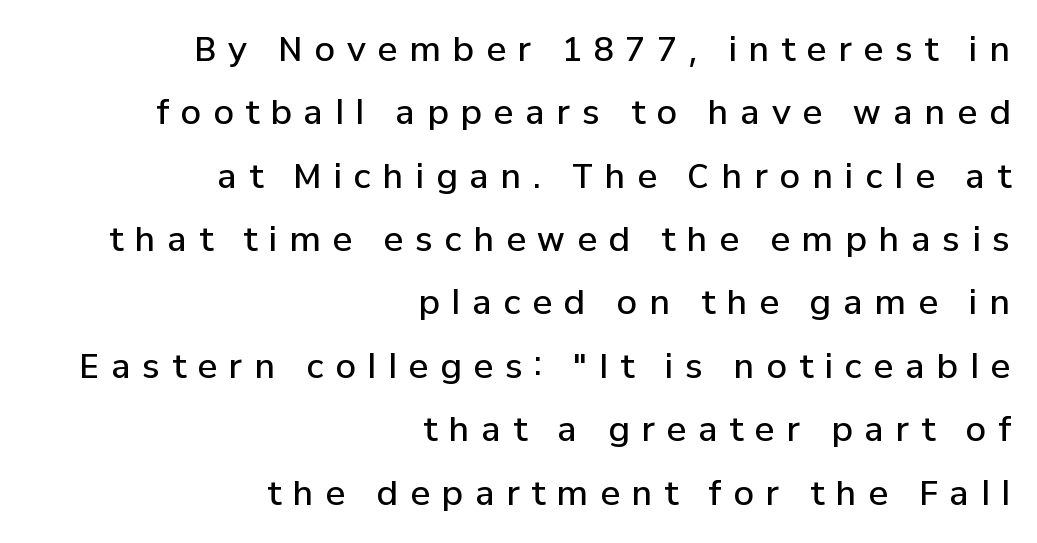
The image shows 33 px semibold sans-serif type, upright; set right-aligned, loose line spacing (1.92x), unusually wide letter spacing (+0.36 em), not underlined; low stroke contrast and a medium x-height.
